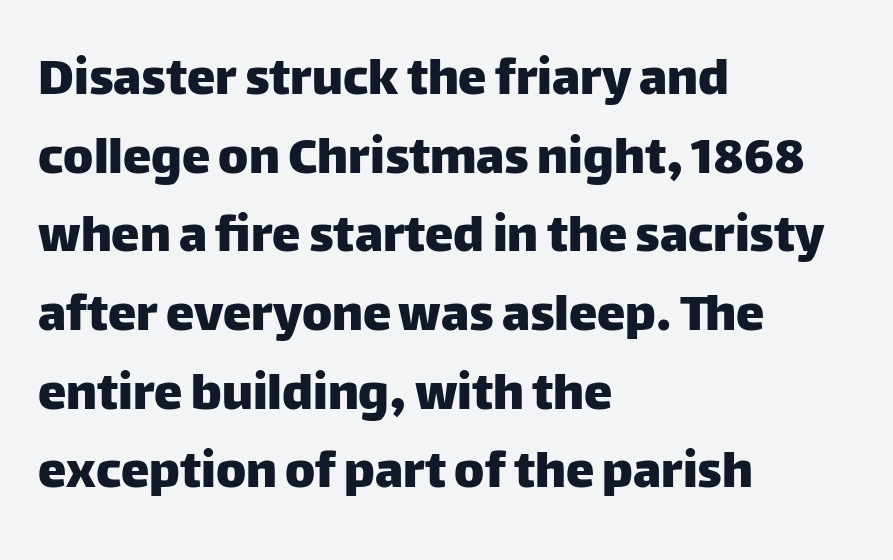
The image shows 57 px sans-serif type, upright; set left-aligned, normal line spacing (1.38x), normal letter spacing, not underlined; low stroke contrast and a large x-height.
